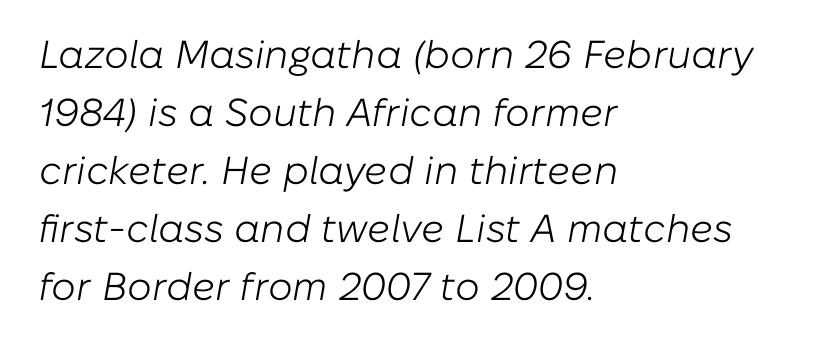
The passage shown is typed in a proportional face where columns would drift. Unmarked baselines from the first word to the last. The rendering anchors every line to the left-hand side. This is oblique type, the kind used for emphasis or titles.
